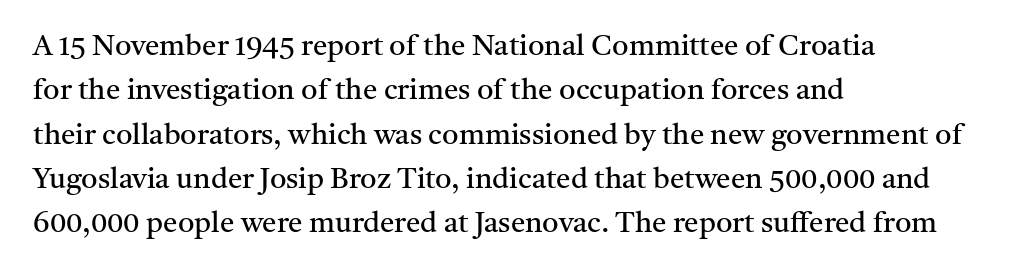
The image shows 29 px regular-weight serif type, upright; set left-aligned, normal line spacing (1.53x), normal letter spacing, not underlined; medium stroke contrast and a medium x-height.
